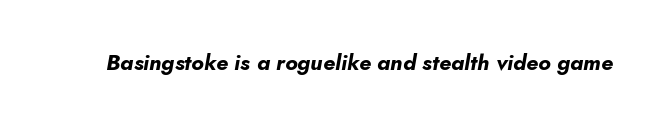
Q: Is the text bold? A: Yes.
Q: Is the text italic (slanted)? A: Yes, it leans right by about 10 degrees.
Q: Is the text underlined? A: No.
Q: Is the spacing between letters normal or unusually wide? A: Normal.
